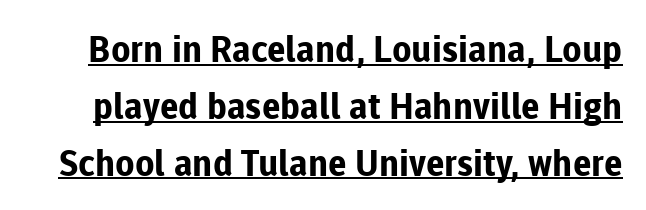
{"serif": "no", "italic": "no", "bold": "yes", "weight": "bold", "width": "normal", "stroke_contrast": "low", "x_height": "medium", "monospaced": "no", "underline": "yes", "line_spacing": "normal", "line_spacing_ratio": 1.58, "letter_spacing": "normal", "letter_spacing_em": 0.0, "glyph_px": 36}
